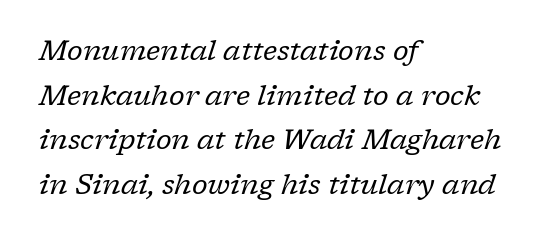
The passage shown is not underscored anywhere. The ragged edge is on the right, which tells us the setting is flush left. Students, note that the glyphs here touch the page at normal intervals. Compared with ordinary roman type, these characters are visibly tilted.
